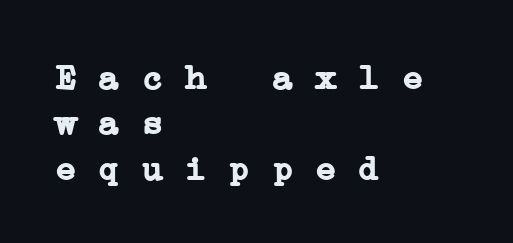
{"serif": "yes", "bold": "yes", "weight": "semibold", "width": "wide", "stroke_contrast": "low", "x_height": "medium", "monospaced": "yes", "underline": "no", "align": "left", "line_spacing": "normal", "line_spacing_ratio": 1.26, "letter_spacing": "normal", "letter_spacing_em": 0.0, "glyph_px": 36}
